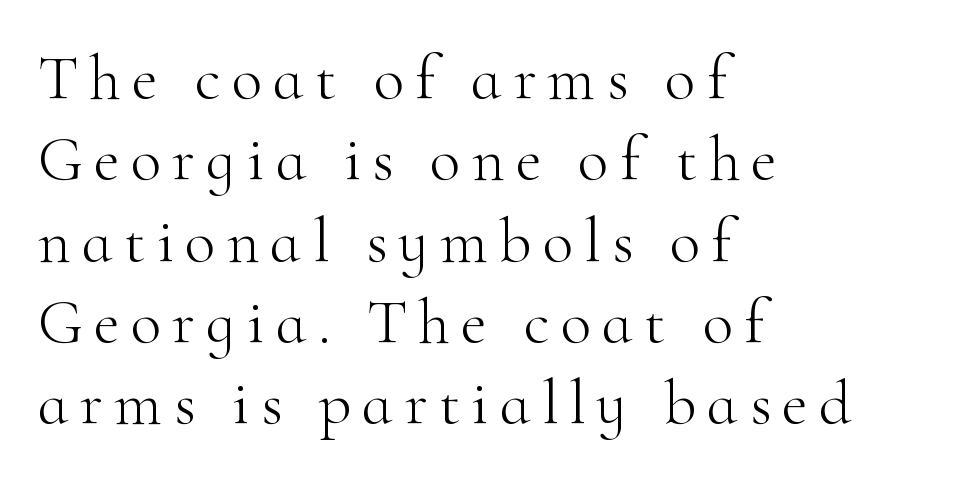
Ink coverage per letter is moderate at most. Quick note: interline space is typical. Check the space under the baseline: it is left empty. Font category for this specimen: serif. A typesetter would mark this as roman, not italic. These lines stack with their left ends in a neat column.
